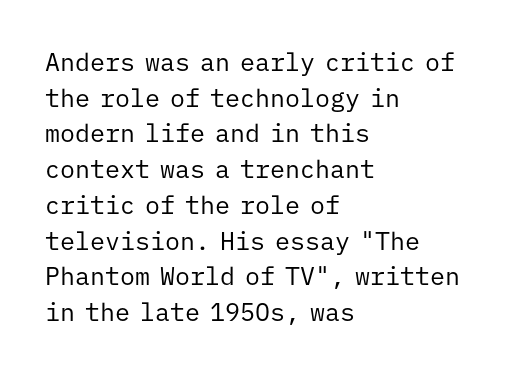
Q: Is the text bold? A: No.
Q: Is the text italic (slanted)? A: No, it is upright.
Q: Is the text underlined? A: No.
Q: How is the paragraph aligned? A: Left-aligned.
Q: Is the spacing between letters normal or unusually wide? A: Normal.
Q: Is the spacing between lines tight, normal or loose? A: Normal.
